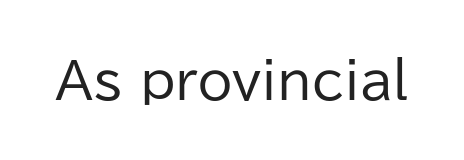
Regarding serifs, this sample does without them. Varying glyph widths throughout — classic text-font behaviour. Vertical stems look standard width or narrower in stroke. This rendering leaves character spacing at its baseline value. This is roman type, the default non-slanted kind.
